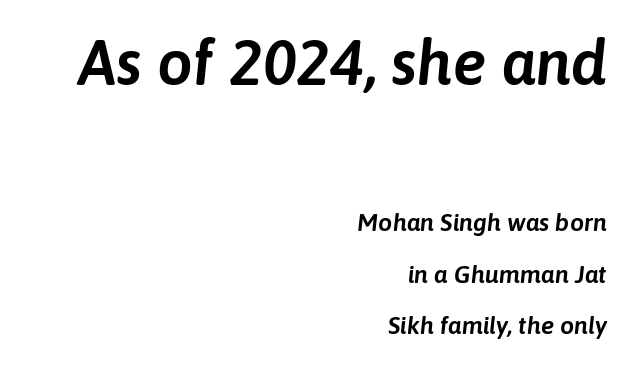
The image shows 63 px text type, italic (leaning right); set right-aligned, loose line spacing (2.07x), normal letter spacing, not underlined; the first (top) block is 2.52x larger; low stroke contrast and a medium x-height.
